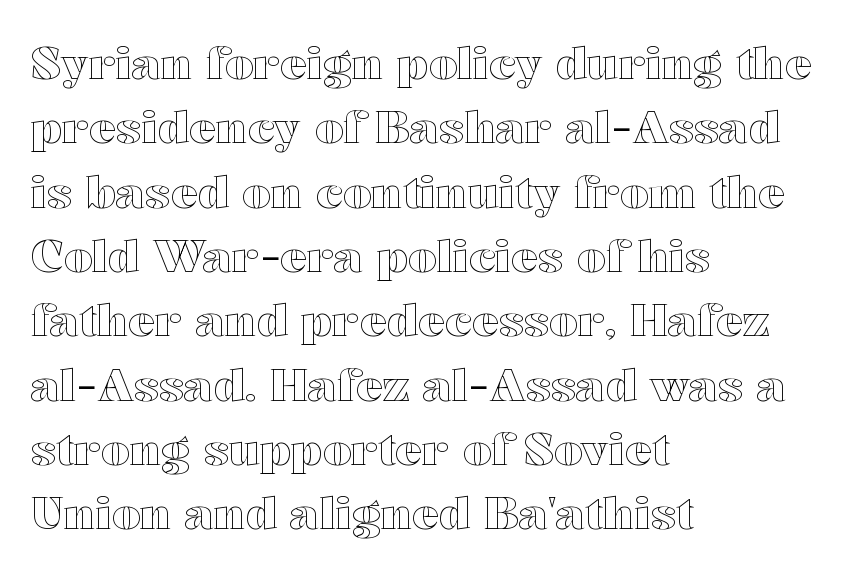
{"italic": "no", "width": "wide", "x_height": "medium", "monospaced": "no", "underline": "no", "align": "left", "line_spacing": "normal", "line_spacing_ratio": 1.43, "letter_spacing": "normal", "letter_spacing_em": 0.0, "glyph_px": 45}
